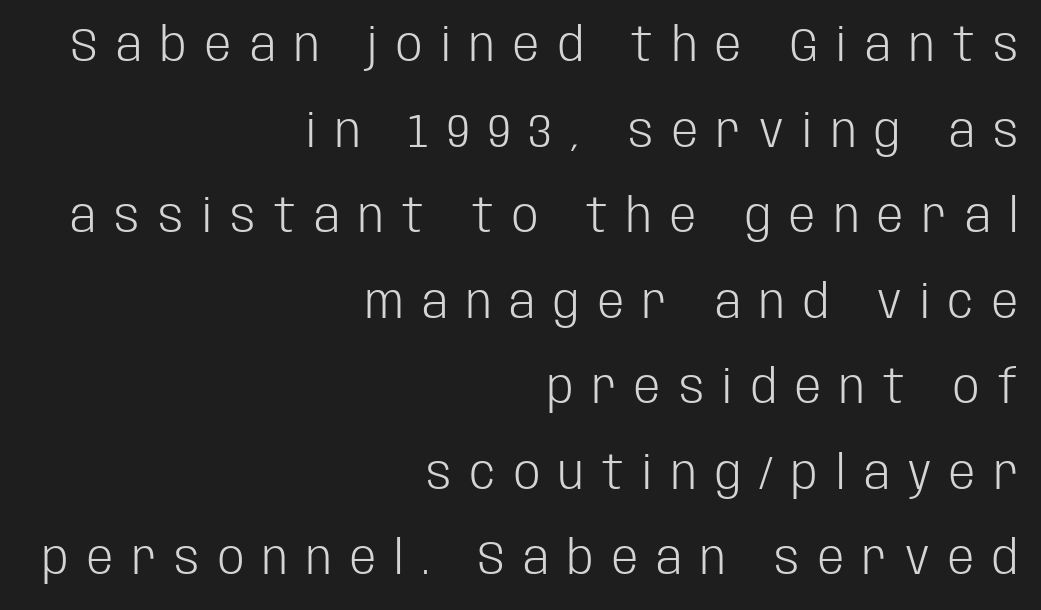
{"serif": "no", "italic": "no", "bold": "no", "weight": "light", "width": "condensed", "stroke_contrast": "low", "x_height": "large", "monospaced": "no", "underline": "no", "align": "right", "line_spacing_ratio": 1.82, "letter_spacing": "wide", "letter_spacing_em": 0.39, "glyph_px": 47}
